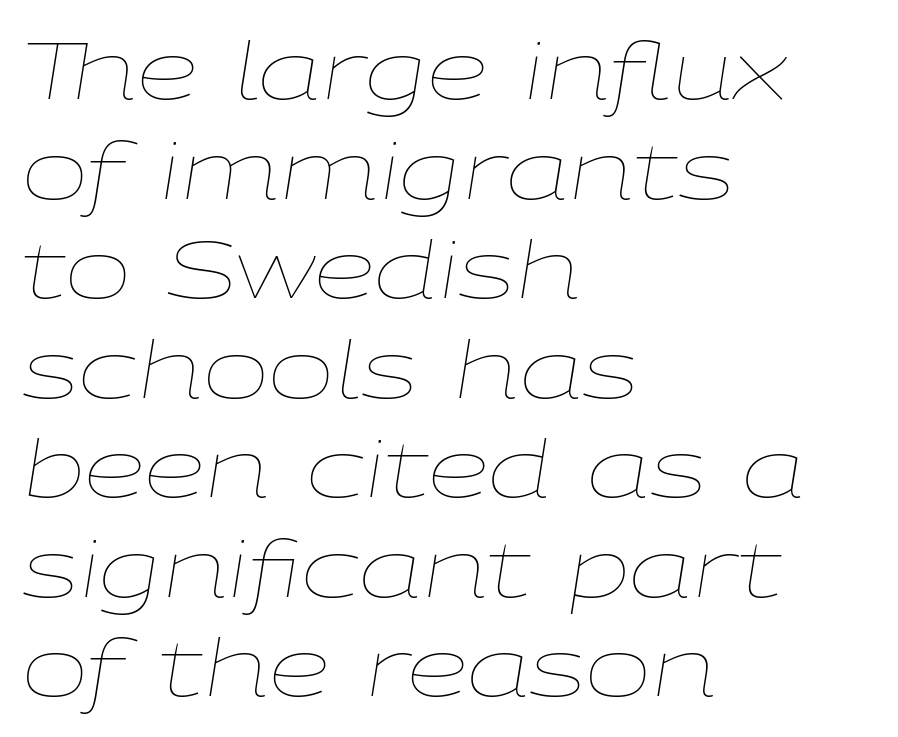
Q: Is the text bold? A: No.
Q: Is the text italic (slanted)? A: Yes, it leans right by about 9 degrees.
Q: Is the text underlined? A: No.
Q: How is the paragraph aligned? A: Left-aligned.
Q: Is the spacing between letters normal or unusually wide? A: Normal.
Q: Is the spacing between lines tight, normal or loose? A: Normal.
Q: Width (condensed, normal, or wide)? A: Wide.
Q: Stroke contrast? A: Low.
Q: x-height? A: Medium.
Q: Monospaced? A: No.
